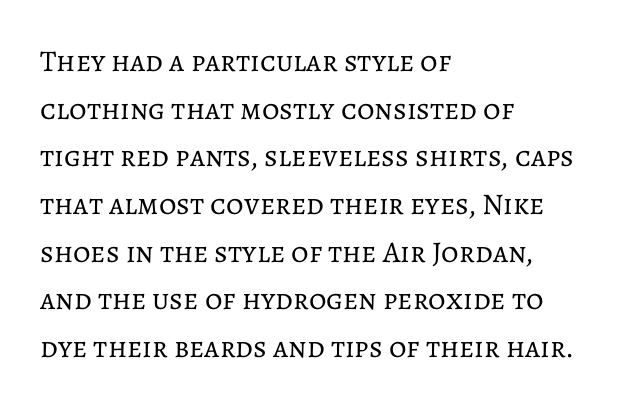
{"italic": "no", "bold": "no", "weight": "regular", "width": "normal", "stroke_contrast": "low", "x_height": "medium", "monospaced": "no", "underline": "no", "align": "left", "line_spacing": "normal", "line_spacing_ratio": 1.59, "letter_spacing": "normal", "letter_spacing_em": 0.0, "glyph_px": 30}
